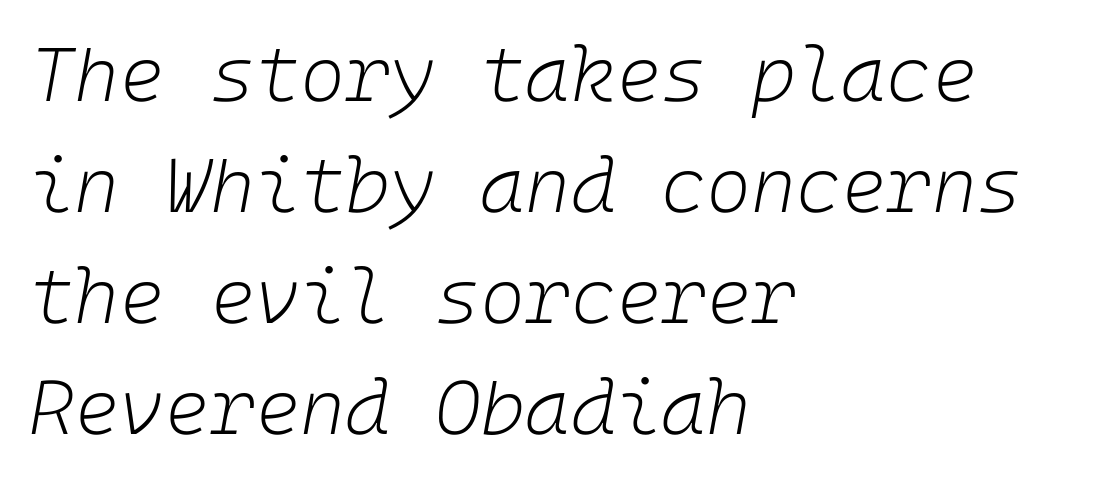
The letterforms sit at book weight or below. Notice how descenders clear the ascenders below comfortably — that's standard leading. Designer's note — italics engaged. Type without underlining. A student would call this left alignment; a typographer would say flush left, rag right.
